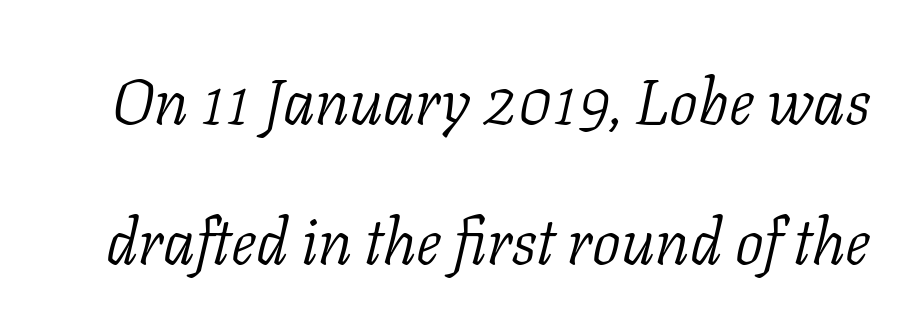
Q: Is the text bold? A: No.
Q: Is the text italic (slanted)? A: Yes, it leans right by about 11 degrees.
Q: Is the typeface a serif or a sans-serif typeface? A: Serif.
Q: Is the text underlined? A: No.
Q: Is the spacing between letters normal or unusually wide? A: Normal.
Q: Is the spacing between lines tight, normal or loose? A: Loose.
Q: Width (condensed, normal, or wide)? A: Normal.
Q: Stroke contrast? A: Low.
Q: x-height? A: Medium.
Q: Monospaced? A: No.
